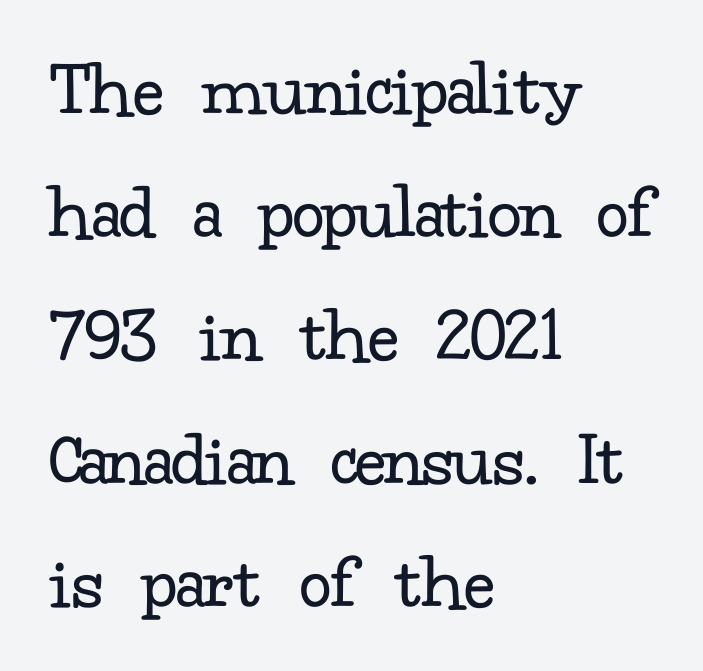
The image shows 80 px regular-weight serif type, upright; set left-aligned, normal line spacing (1.54x), normal letter spacing, not underlined; low stroke contrast and a small x-height.
